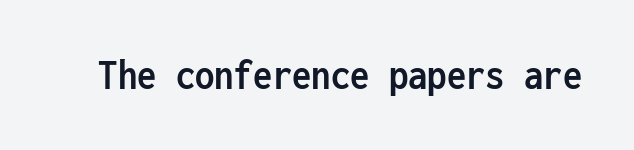
{"serif": "no", "italic": "no", "bold": "yes", "weight": "semibold", "width": "condensed", "stroke_contrast": "low", "x_height": "medium", "monospaced": "yes", "underline": "no", "letter_spacing": "normal", "letter_spacing_em": 0.0, "glyph_px": 43}
